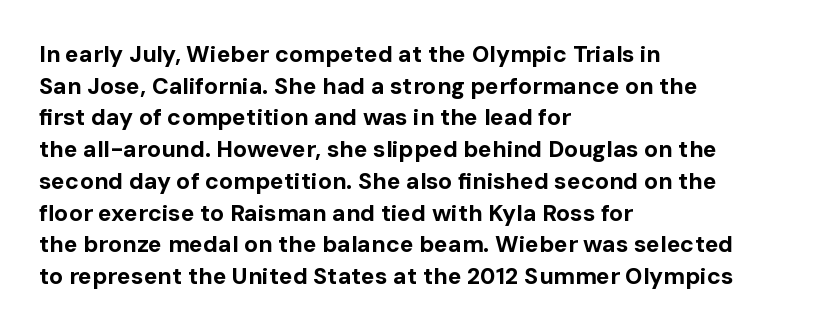
{"italic": "no", "bold": "yes", "underline": "no", "align": "left", "line_spacing": "normal", "line_spacing_ratio": 1.38, "letter_spacing": "normal", "letter_spacing_em": 0.0, "glyph_px": 23}
